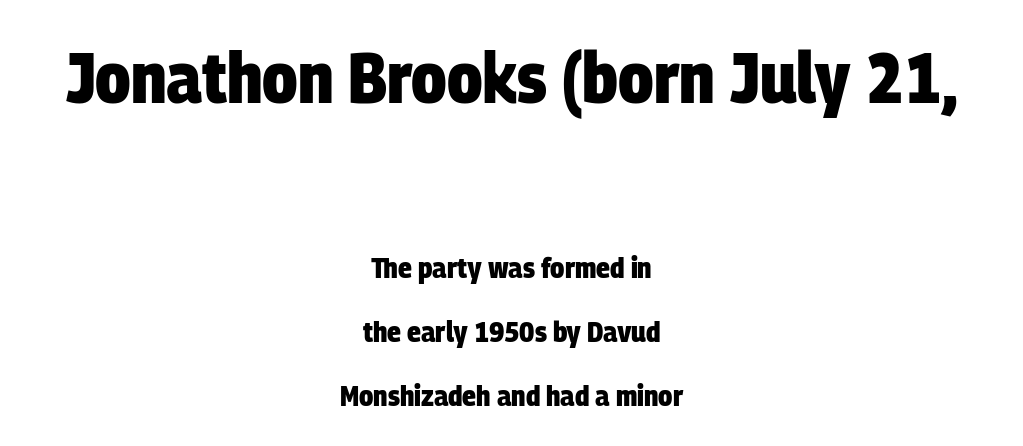
{"serif": "no", "bold": "yes", "weight": "heavy", "width": "condensed", "stroke_contrast": "low", "x_height": "large", "monospaced": "no", "underline": "no", "align": "center", "line_spacing": "loose", "line_spacing_ratio": 2.2, "letter_spacing": "normal", "letter_spacing_em": 0.0, "larger_block": "first", "size_ratio": 2.48, "glyph_px": 72}
